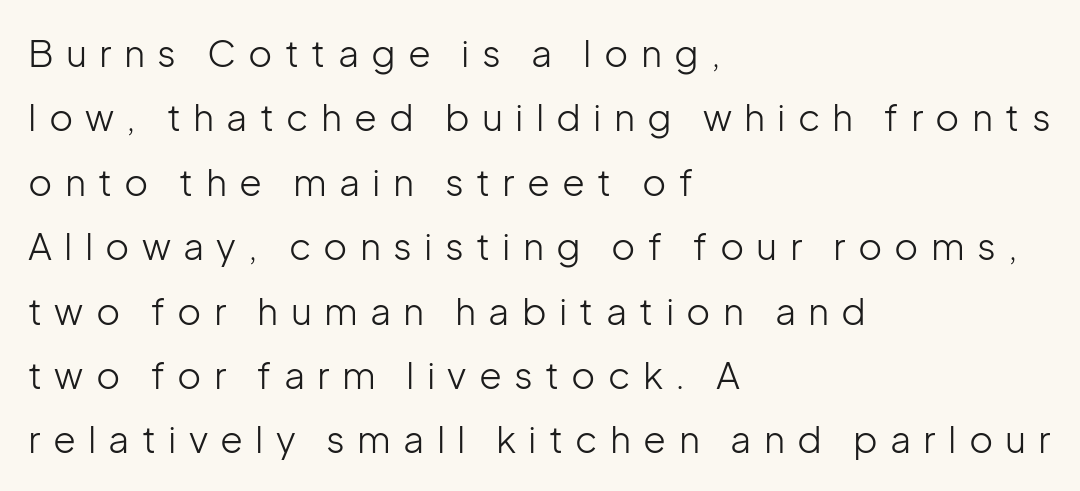
Q: Is the text bold? A: No.
Q: Is the text italic (slanted)? A: No, it is upright.
Q: Is the typeface a serif or a sans-serif typeface? A: Sans-serif.
Q: Is the text underlined? A: No.
Q: How is the paragraph aligned? A: Left-aligned.
Q: Is the spacing between letters normal or unusually wide? A: Unusually wide.
Q: Width (condensed, normal, or wide)? A: Normal.
Q: Stroke contrast? A: Low.
Q: x-height? A: Medium.
Q: Monospaced? A: No.
